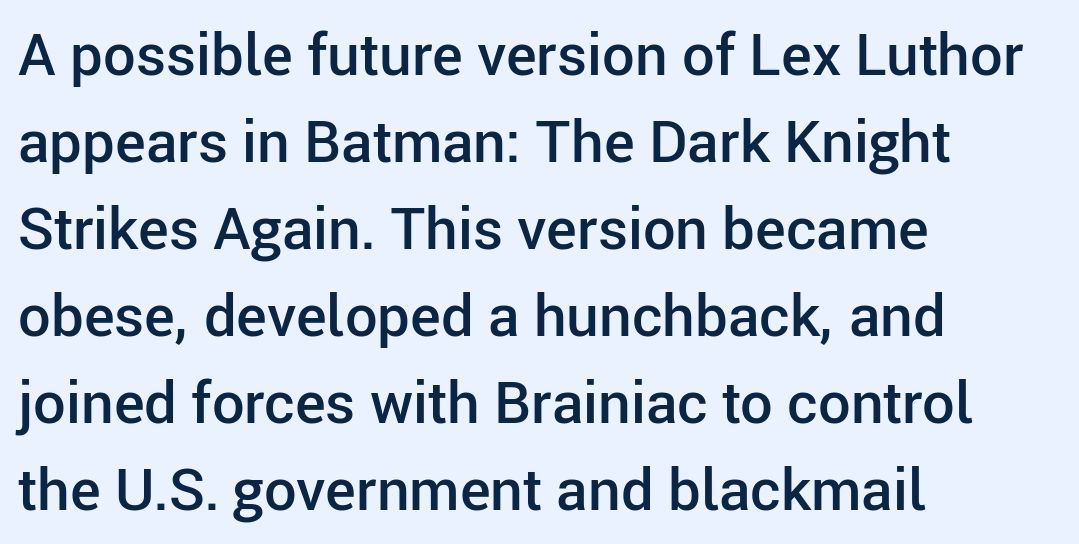
The image shows 58 px semibold sans-serif type, upright; set left-aligned, normal line spacing (1.5x), normal letter spacing, not underlined; low stroke contrast and a medium x-height.
